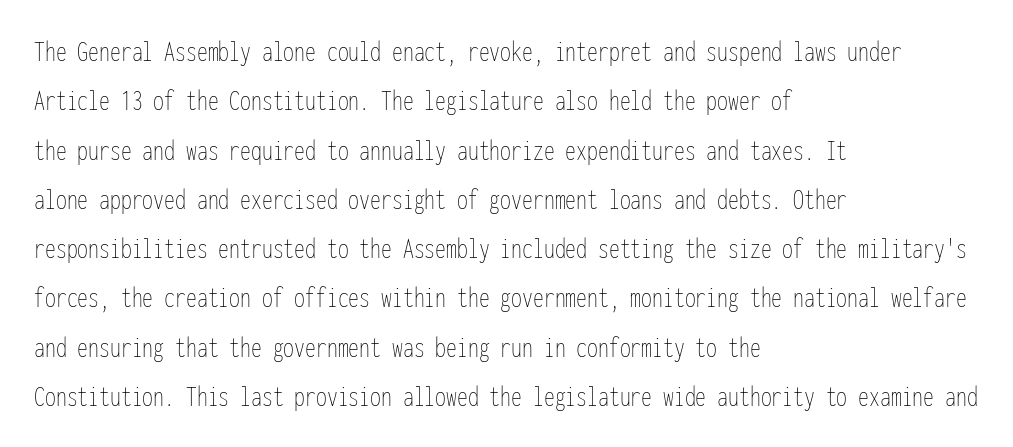
Q: Is the text bold? A: No.
Q: Is the text italic (slanted)? A: No, it is upright.
Q: Is the text underlined? A: No.
Q: How is the paragraph aligned? A: Left-aligned.
Q: Is the spacing between letters normal or unusually wide? A: Normal.
Q: Is the spacing between lines tight, normal or loose? A: Normal.
Q: Width (condensed, normal, or wide)? A: Condensed.
Q: Stroke contrast? A: Low.
Q: x-height? A: Medium.
Q: Monospaced? A: Yes.
